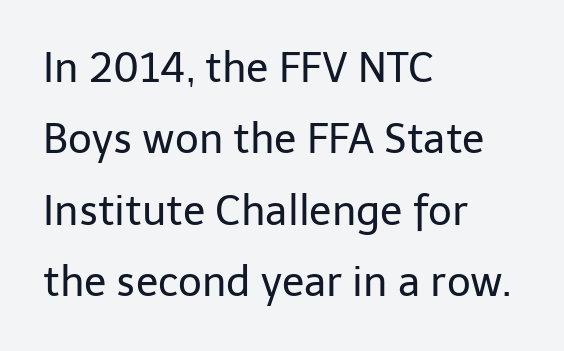
The font's upright variant was chosen for this text. Tracking value appears to be zero — textbook default spacing. The text block is weighted toward the left margin, trailing off unevenly rightward. The face used here is proportionally spaced, like ordinary book or web type. Nothing heavy about these letters — not bold at all. Does the type have serifs? No, each stem ends abruptly.
